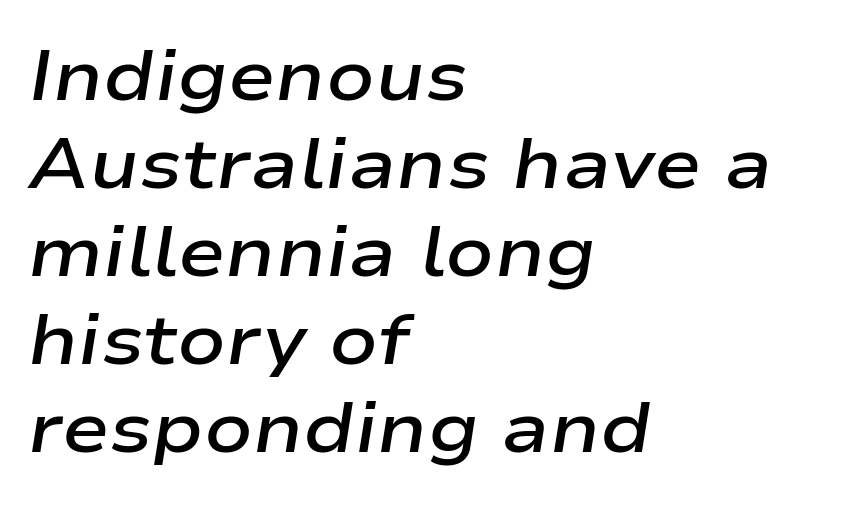
{"italic": "yes", "lean": "right", "slant_degrees": 9, "bold": "semi", "weight": "semibold", "width": "wide", "stroke_contrast": "low", "x_height": "medium", "monospaced": "no", "underline": "no", "align": "left", "line_spacing_ratio": 1.24, "letter_spacing": "normal", "letter_spacing_em": 0.0, "glyph_px": 71}
